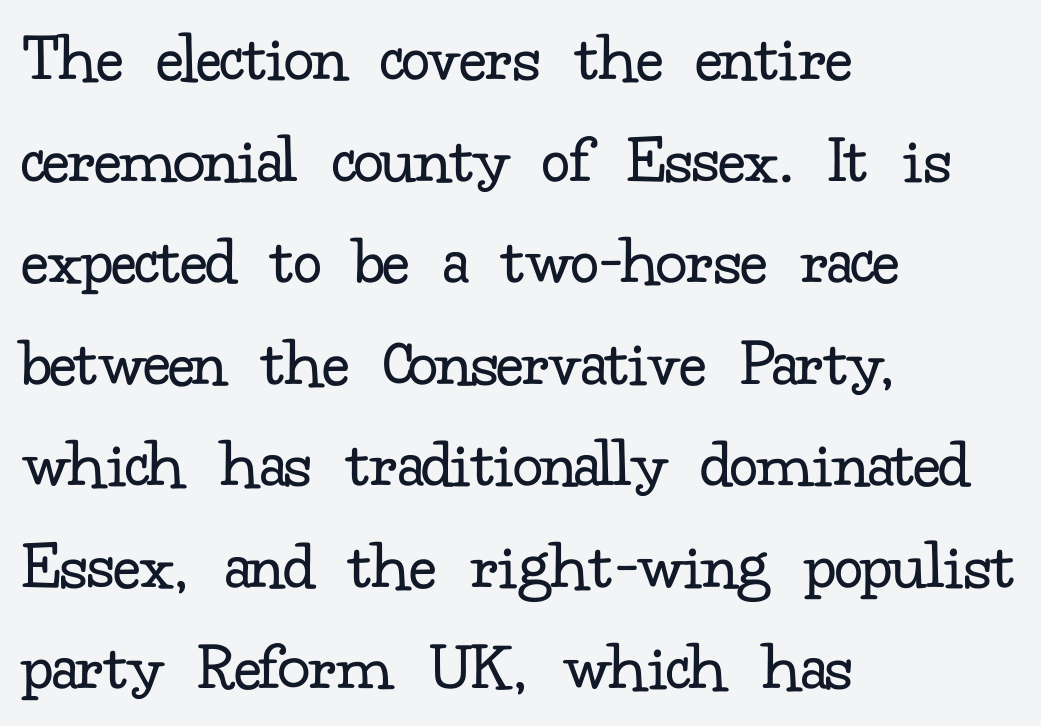
Q: Is the text bold? A: No.
Q: Is the text italic (slanted)? A: No, it is upright.
Q: Is the typeface a serif or a sans-serif typeface? A: Serif.
Q: Is the text underlined? A: No.
Q: How is the paragraph aligned? A: Left-aligned.
Q: Is the spacing between letters normal or unusually wide? A: Normal.
Q: Is the spacing between lines tight, normal or loose? A: Normal.
Q: Width (condensed, normal, or wide)? A: Normal.
Q: Stroke contrast? A: Low.
Q: x-height? A: Small.
Q: Monospaced? A: No.
